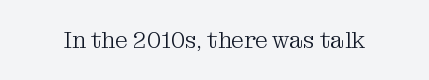
The type is set solid horizontally, with unmodified tracking. Words float on clear page, feet unadorned. A quiet, ordinary-to-light weight characterises the typeface. The type sits square on the baseline with zero lean.
